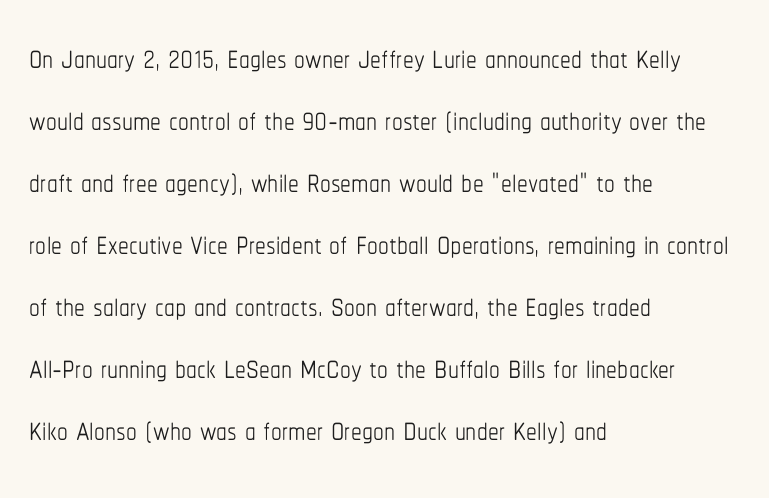
The rendering uses natural spacing where letterforms have individual widths. Nothing unusual about the tracking: characters are spaced as the font intends. The gap between lines stays unmarked. It's the straight-up-and-down kind of type. The weight would be labelled regular, book, light, or lighter still. Rows of type keep a routine distance in the vertical direction.
